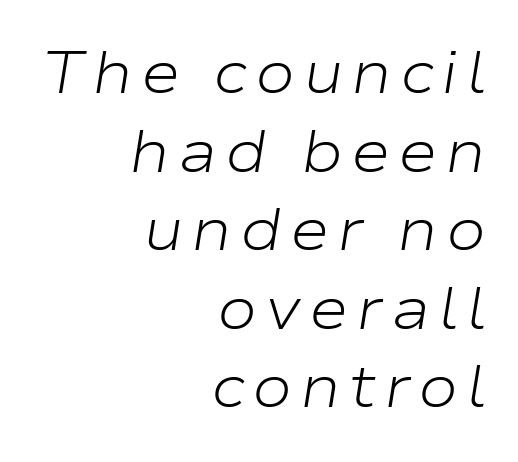
{"italic": "yes", "lean": "right", "slant_degrees": 9, "bold": "no", "weight": "light", "width": "wide", "stroke_contrast": "low", "x_height": "medium", "monospaced": "no", "underline": "no", "align": "right", "line_spacing": "normal", "line_spacing_ratio": 1.31, "glyph_px": 60}
